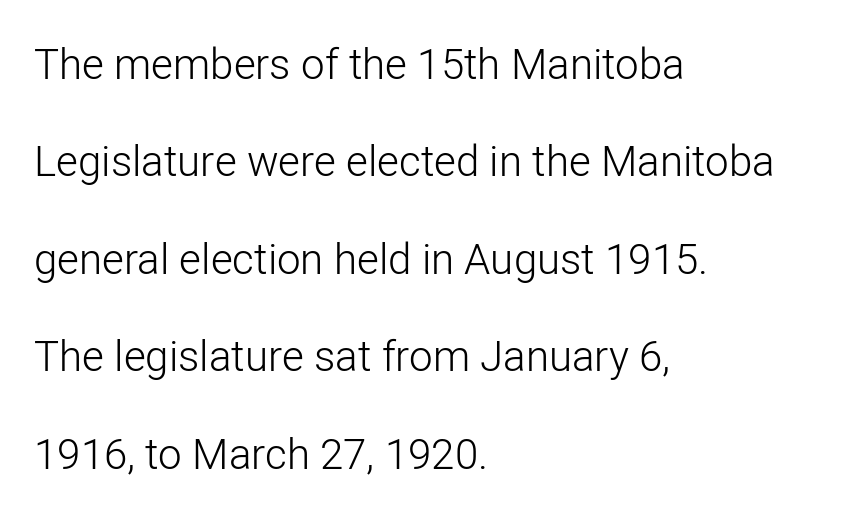
{"serif": "no", "italic": "no", "bold": "no", "weight": "light", "width": "normal", "stroke_contrast": "low", "x_height": "medium", "monospaced": "no", "underline": "no", "align": "left", "line_spacing": "loose", "line_spacing_ratio": 2.32, "letter_spacing": "normal", "letter_spacing_em": 0.0, "glyph_px": 42}
